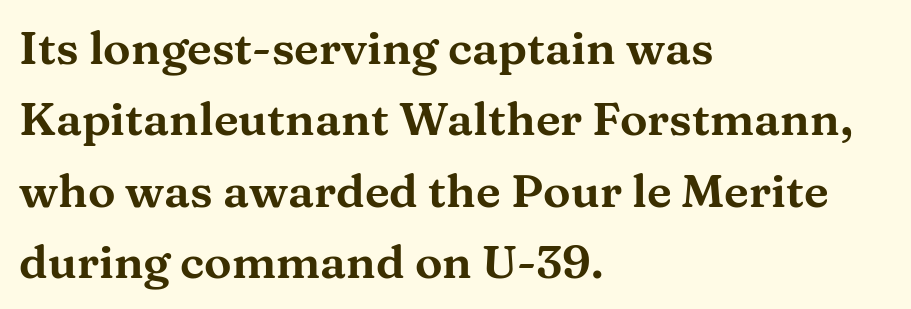
Q: Is the text italic (slanted)? A: No, it is upright.
Q: Is the typeface a serif or a sans-serif typeface? A: Serif.
Q: Is the text underlined? A: No.
Q: How is the paragraph aligned? A: Left-aligned.
Q: Is the spacing between letters normal or unusually wide? A: Normal.
Q: Is the spacing between lines tight, normal or loose? A: Normal.
Q: Width (condensed, normal, or wide)? A: Wide.
Q: Stroke contrast? A: Medium.
Q: x-height? A: Medium.
Q: Monospaced? A: No.
